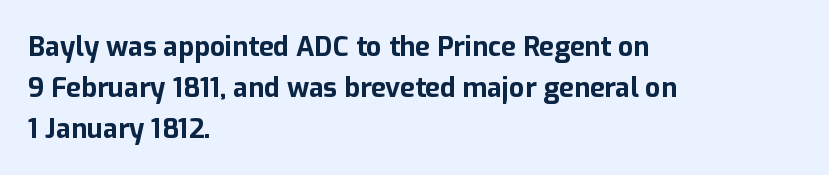
This is the regular roman posture of the typeface. Regarding leading, the lines here are spaced in the standard way. Heft: maximum for text — a bold. The specimen omits any rule beneath the text block's lines.
